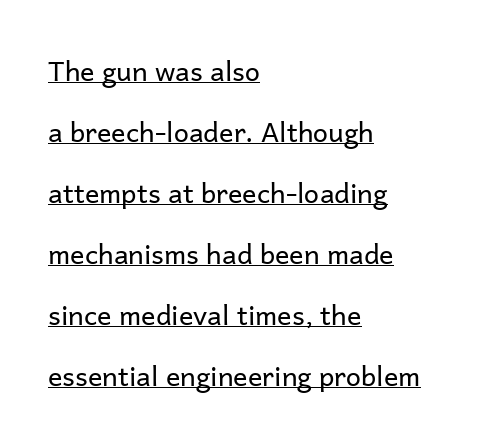
{"italic": "no", "bold": "no", "underline": "yes", "align": "left", "line_spacing": "loose", "line_spacing_ratio": 2.26, "letter_spacing": "normal", "letter_spacing_em": 0.0, "glyph_px": 27}
